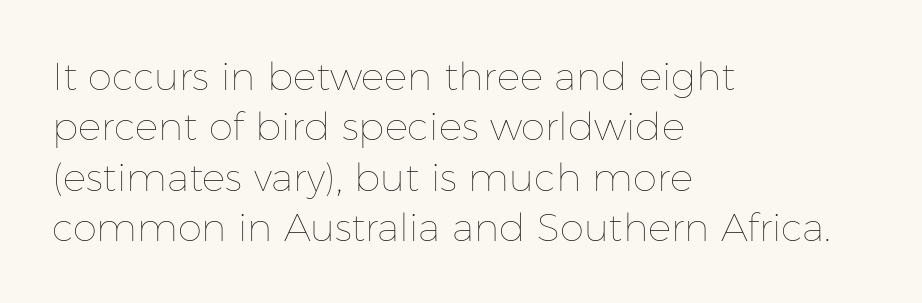
{"italic": "no", "bold": "no", "weight": "thin", "width": "normal", "stroke_contrast": "low", "x_height": "medium", "monospaced": "no", "underline": "no", "align": "left", "line_spacing": "normal", "line_spacing_ratio": 1.29, "letter_spacing": "normal", "letter_spacing_em": 0.0, "glyph_px": 39}
